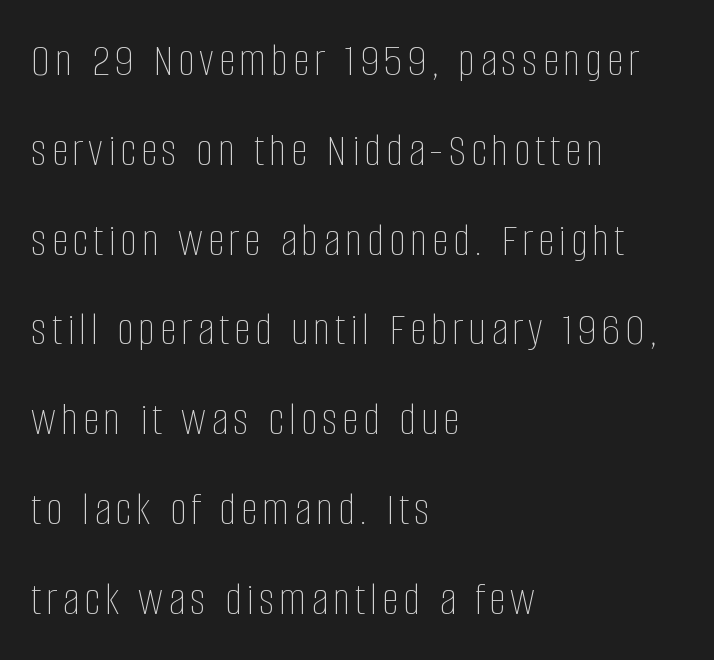
Is the stroke heavy? The answer is a plain regular-or-lighter. Teacher's note: observe the even left margin — that is flush-left alignment. Character widths vary here, with narrow letters taking less room than wide ones. A clean baseline with only descenders dipping below it.
